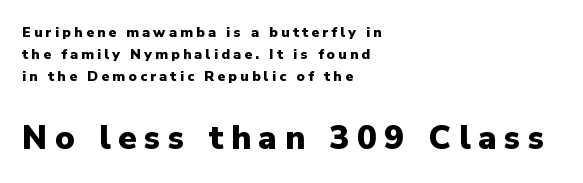
The image shows 33 px heavy sans-serif type, upright; set left-aligned, normal line spacing (1.58x), unusually wide letter spacing (+0.23 em), not underlined; the second (bottom) block is 2.36x larger; low stroke contrast and a medium x-height.
